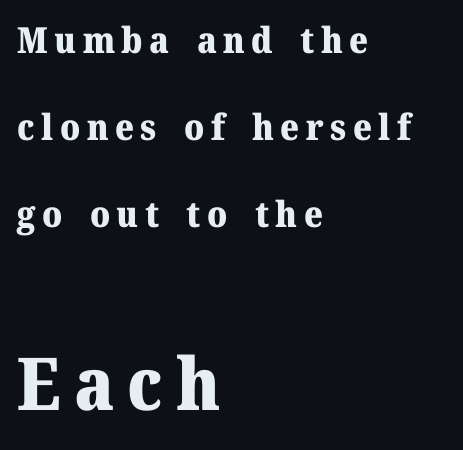
The image shows 73 px heavy serif type, upright; set left-aligned, loose line spacing (2.42x), not underlined; the second (bottom) block is 2.03x larger; medium stroke contrast and a medium x-height.
